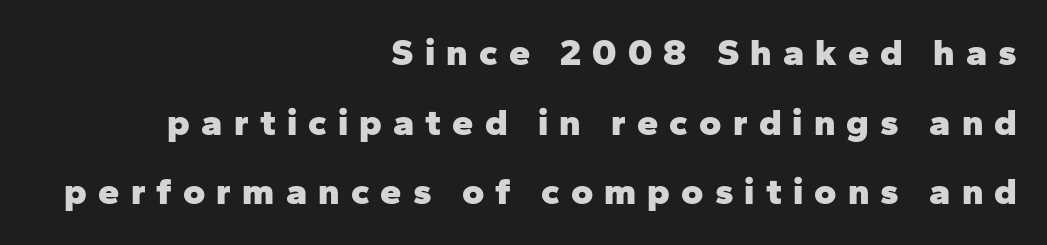
Q: Is the text bold? A: Yes.
Q: Is the text italic (slanted)? A: No, it is upright.
Q: Is the typeface a serif or a sans-serif typeface? A: Sans-serif.
Q: Is the text underlined? A: No.
Q: How is the paragraph aligned? A: Right-aligned.
Q: Is the spacing between letters normal or unusually wide? A: Unusually wide.
Q: Width (condensed, normal, or wide)? A: Normal.
Q: Stroke contrast? A: Low.
Q: x-height? A: Medium.
Q: Monospaced? A: No.
